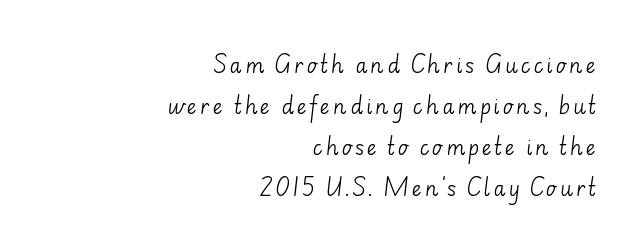
{"bold": "no", "underline": "no", "align": "right", "line_spacing": "loose", "line_spacing_ratio": 1.95, "glyph_px": 21}
